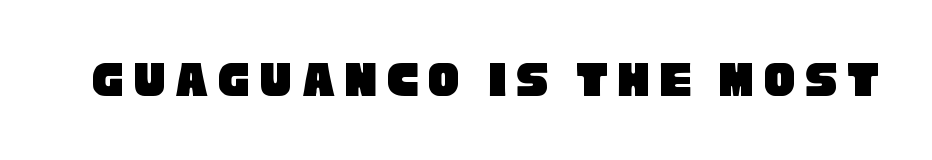
{"serif": "no", "width": "condensed", "stroke_contrast": "low", "x_height": "large", "monospaced": "no", "underline": "no", "glyph_px": 53}
